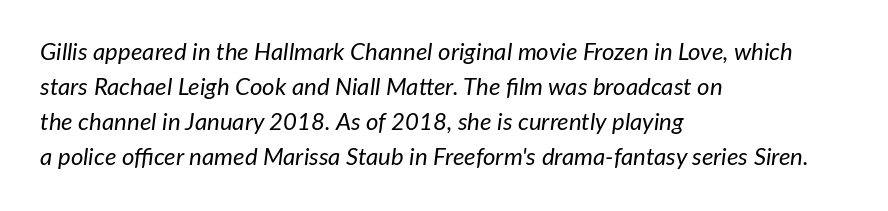
{"italic": "yes", "lean": "right", "slant_degrees": 7, "bold": "no", "underline": "no", "align": "left", "line_spacing": "normal", "line_spacing_ratio": 1.46, "letter_spacing": "normal", "letter_spacing_em": 0.0, "glyph_px": 24}
